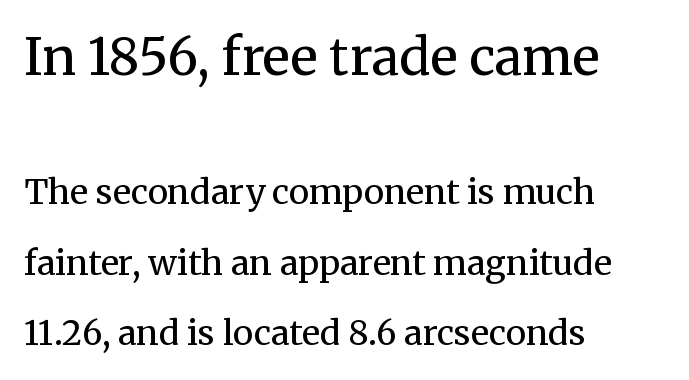
The image shows 51 px regular-weight serif type, upright; set left-aligned, loose line spacing (2.07x), normal letter spacing, not underlined; the first (top) block is 1.5x larger; medium stroke contrast and a medium x-height.
